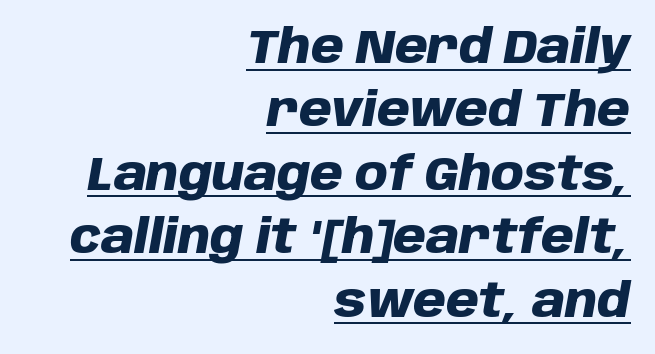
These lines are rendered in a variable-pitch font. In CSS terms this would be text-align: right. A baseline rule has been typeset under these characters. Thick stems and heavy bowls — unmistakably bold. This sample uses an oblique cut, with every glyph tilted off the vertical. Default kerning and tracking; the words read as compact shapes.
